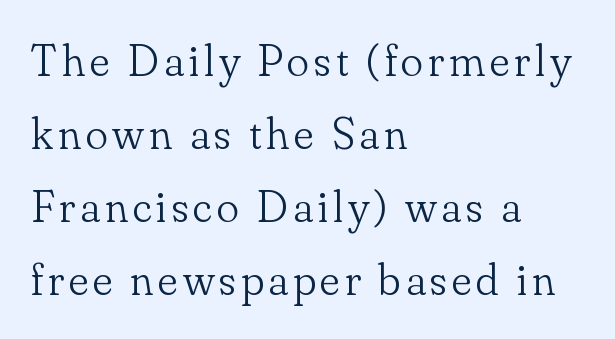
The image shows 46 px light serif type, upright; set left-aligned, normal line spacing (1.59x), not underlined; low stroke contrast and a small x-height.
